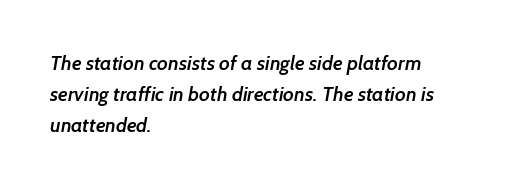
The image shows 20 px text type; set left-aligned, normal line spacing (1.55x), normal letter spacing, not underlined.
